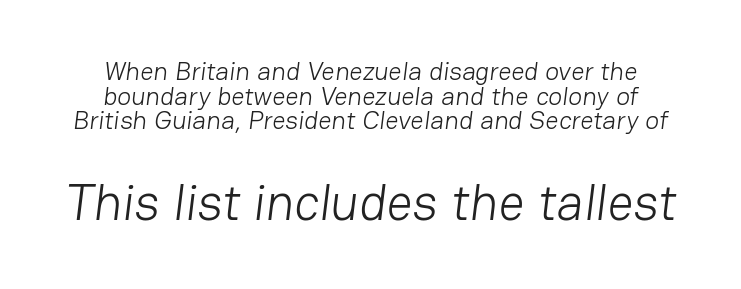
{"serif": "no", "bold": "no", "weight": "light", "width": "normal", "stroke_contrast": "low", "x_height": "medium", "monospaced": "no", "underline": "no", "align": "center", "line_spacing": "tight", "line_spacing_ratio": 0.95, "letter_spacing": "normal", "letter_spacing_em": 0.0, "larger_block": "second", "size_ratio": 1.96, "glyph_px": 51}
